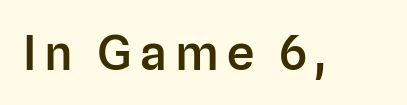
The image shows 49 px semibold sans-serif type, upright; set not underlined; low stroke contrast and a medium x-height.
